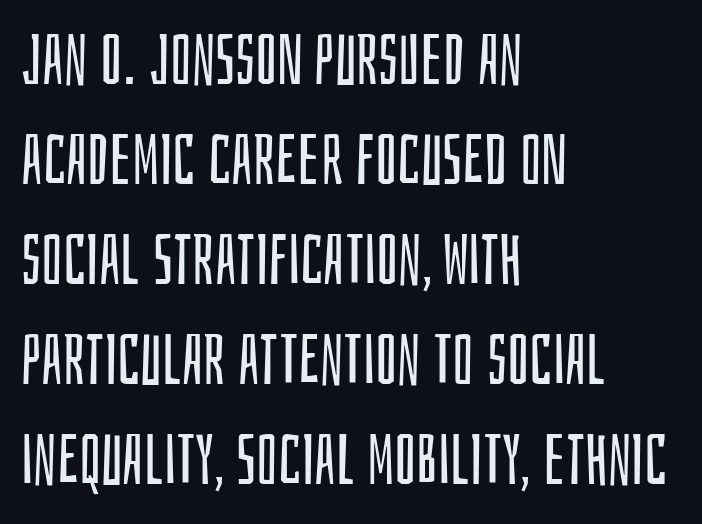
The image shows 70 px regular-weight, condensed sans-serif type, upright; set left-aligned, normal line spacing (1.43x), normal letter spacing, not underlined; low stroke contrast and a large x-height.
